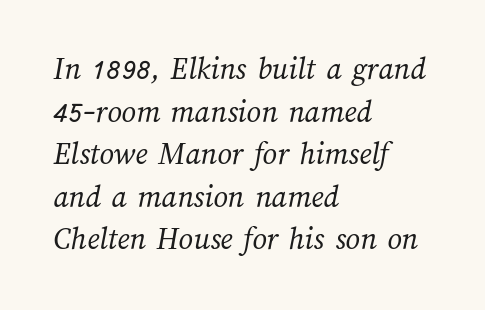
Q: Is the text bold? A: No.
Q: Is the text underlined? A: No.
Q: How is the paragraph aligned? A: Left-aligned.
Q: Is the spacing between letters normal or unusually wide? A: Normal.
Q: Is the spacing between lines tight, normal or loose? A: Normal.
Q: Width (condensed, normal, or wide)? A: Normal.
Q: Stroke contrast? A: Medium.
Q: x-height? A: Medium.
Q: Monospaced? A: No.
